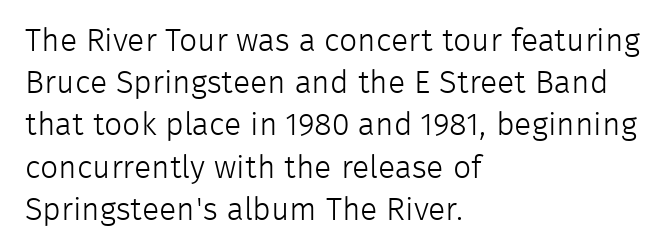
The paragraph shown leans on its left margin. Characters remain perfectly vertical along every line. The passage shown has conventional tracking throughout. Nothing heavy about these letters — not bold at all. These lines are composed in type without serifs. Only glyphs here, with clear space below each row.
